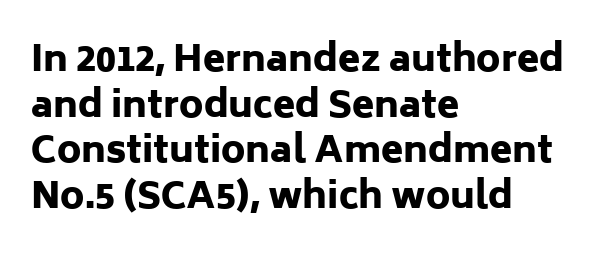
The image shows 36 px heavy sans-serif type, upright; set left-aligned, normal line spacing (1.27x), normal letter spacing, not underlined; low stroke contrast and a medium x-height.
